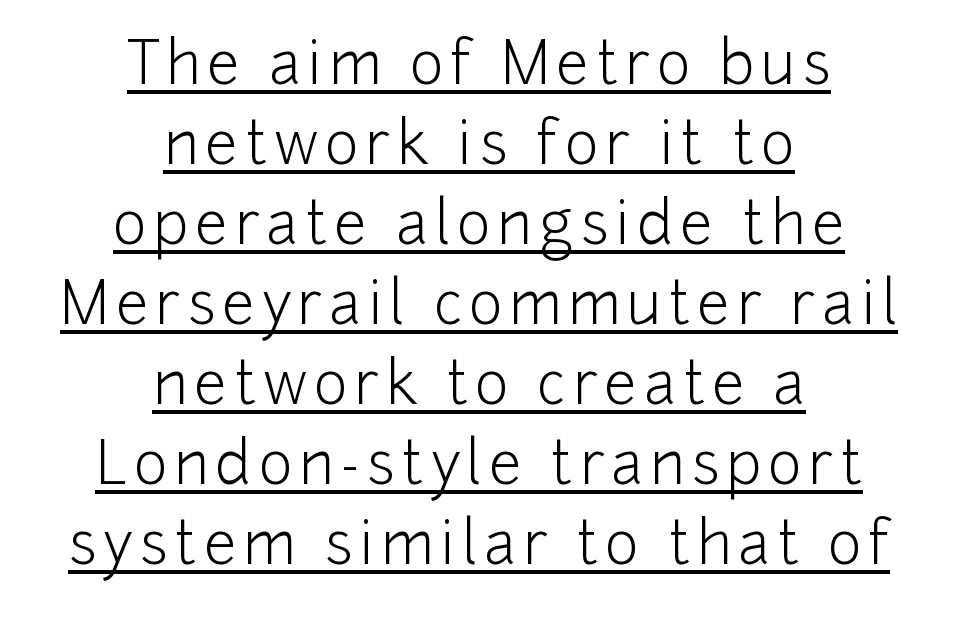
Line starts and ends both wander, symmetrically. Somebody hit Ctrl+U on this one — the words are underlined. Character widths vary here, with narrow letters taking less room than wide ones. In terms of letterform style, serifs are entirely absent. Baseline-to-baseline distance is the conventional proportion of letter height.
